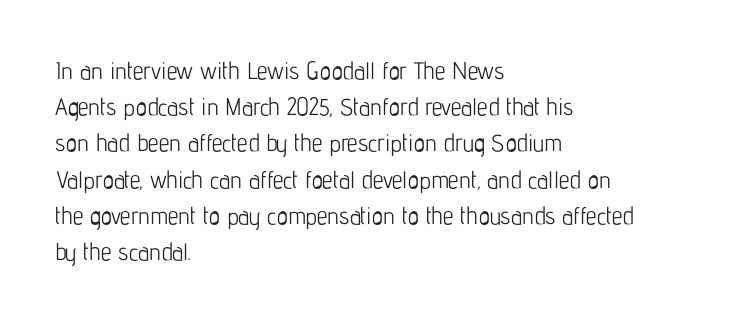
{"italic": "no", "bold": "no", "underline": "no", "align": "left", "line_spacing": "normal", "line_spacing_ratio": 1.51, "letter_spacing": "normal", "letter_spacing_em": 0.0, "glyph_px": 24}
